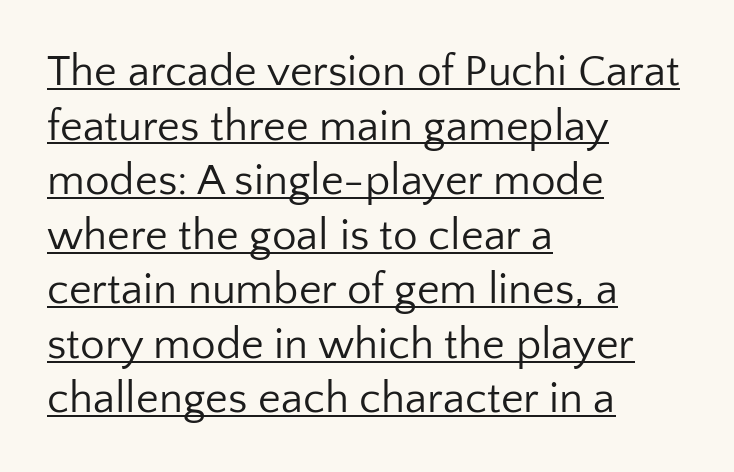
The rendered words wear a rule along their underside. Every character sits straight up, as roman type does. The letterforms sit at book weight or below. These lines are rendered in a variable-pitch font. The text was rendered using a sans face with plain stroke endings. The rendering keeps characters at their native spacing.
